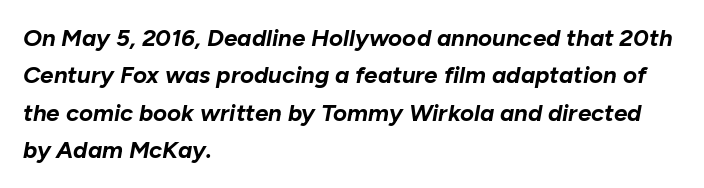
{"italic": "yes", "lean": "right", "slant_degrees": 10, "bold": "yes", "underline": "no", "align": "left", "line_spacing": "normal", "line_spacing_ratio": 1.56, "letter_spacing": "normal", "letter_spacing_em": 0.0, "glyph_px": 24}
